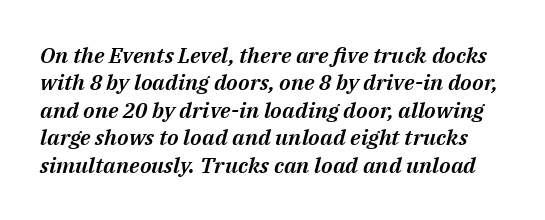
{"italic": "yes", "lean": "right", "slant_degrees": 14, "underline": "no", "line_spacing": "normal", "line_spacing_ratio": 1.25, "letter_spacing": "normal", "letter_spacing_em": 0.0, "glyph_px": 22}
